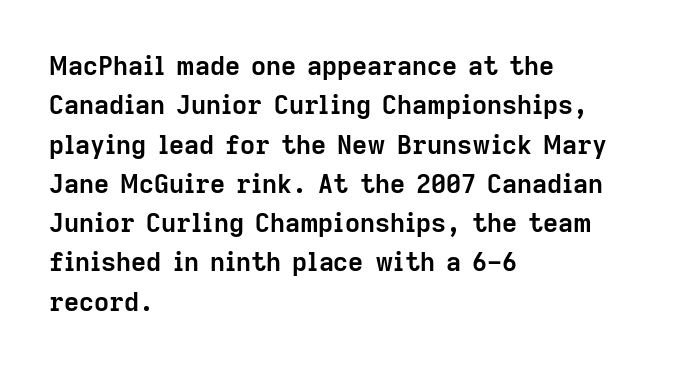
{"italic": "no", "bold": "yes", "underline": "no", "align": "left", "line_spacing": "normal", "line_spacing_ratio": 1.51, "letter_spacing": "normal", "letter_spacing_em": 0.0, "glyph_px": 26}
